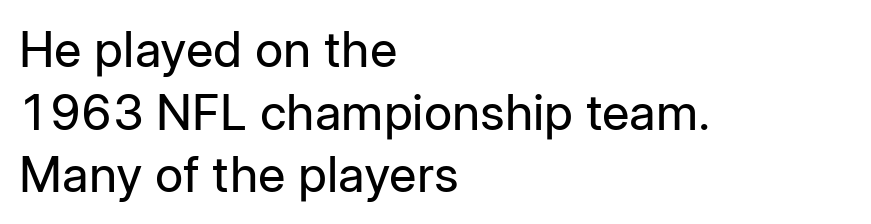
The image shows 49 px regular-weight sans-serif type, upright; set left-aligned, normal line spacing (1.28x), normal letter spacing, not underlined; low stroke contrast and a medium x-height.
